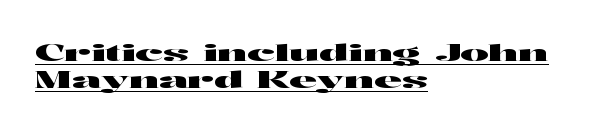
This block would grow much taller if given ordinary leading; it's compressed now. Vertical strokes here are truly vertical. Underlined type. A student would call this left alignment; a typographer would say flush left, rag right. Tracking value appears to be zero — textbook default spacing.
